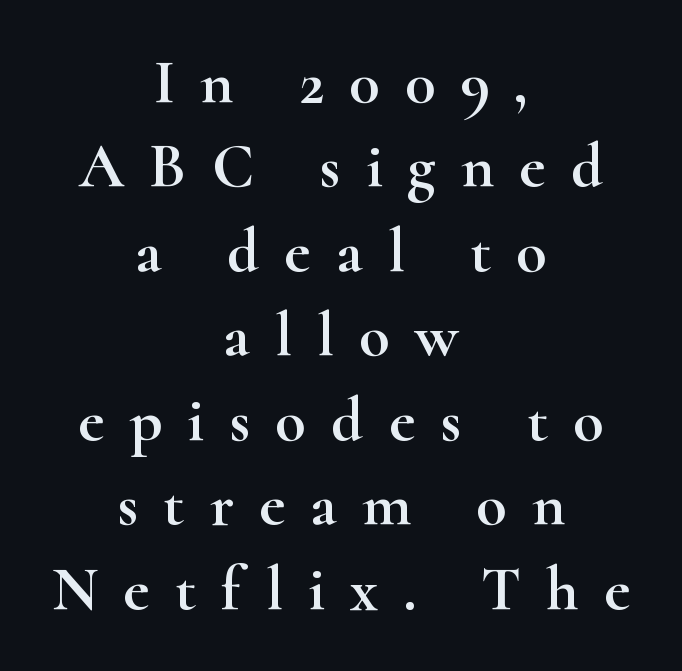
Compared with typical body copy, the letter spacing here is much looser. The type family on display is of the serif kind. In terms of posture, this sample is upright. The area under the type is left untouched. Proportional: the letters do not fall into vertical columns.
